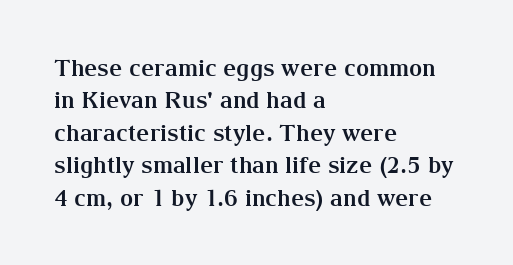
The image shows 23 px bold type, upright; set left-aligned, normal line spacing (1.41x), normal letter spacing, not underlined.
